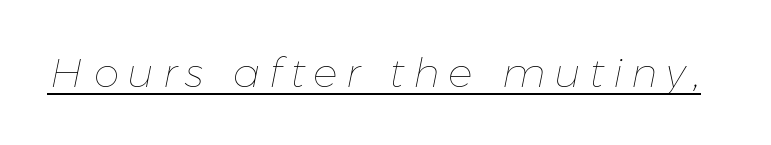
Q: Is the text bold? A: No.
Q: Is the text italic (slanted)? A: Yes, it leans right by about 11 degrees.
Q: Is the text underlined? A: Yes.
Q: Is the spacing between letters normal or unusually wide? A: Unusually wide.
Q: Width (condensed, normal, or wide)? A: Normal.
Q: Stroke contrast? A: Low.
Q: x-height? A: Medium.
Q: Monospaced? A: No.
